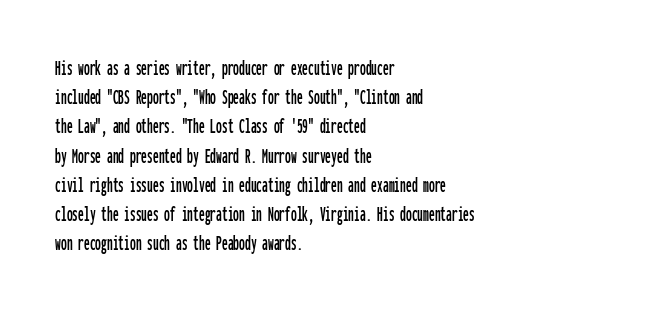
The image shows 23 px text type, upright; set left-aligned, normal line spacing (1.27x), normal letter spacing, not underlined.
